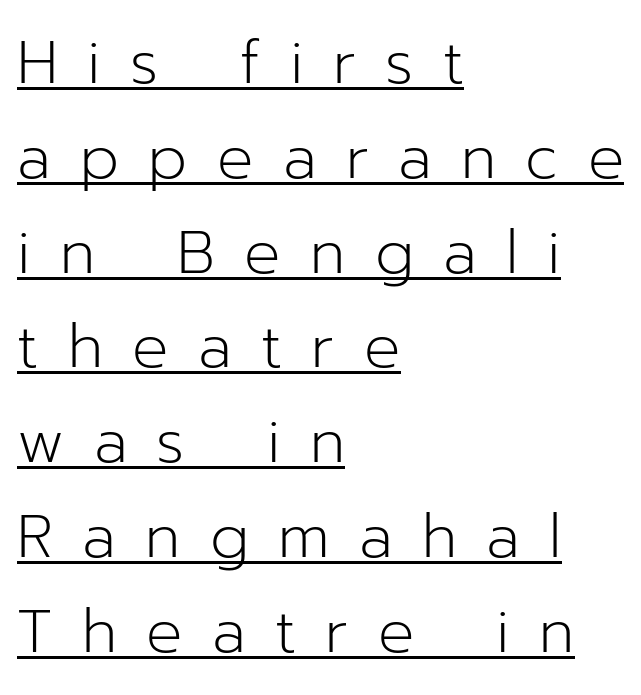
The image shows 60 px light sans-serif type, upright; set left-aligned, normal line spacing (1.58x), unusually wide letter spacing (+0.49 em), underlined; low stroke contrast and a medium x-height.
